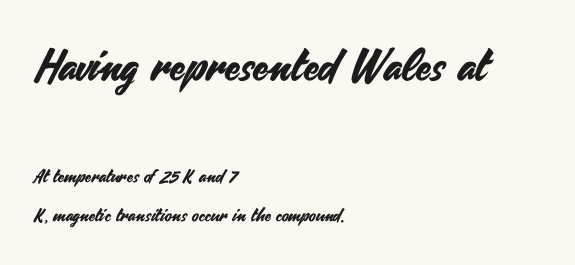
{"serif": "no", "width": "normal", "stroke_contrast": "medium", "x_height": "small", "monospaced": "no", "underline": "no", "align": "left", "line_spacing": "loose", "line_spacing_ratio": 2.12, "letter_spacing": "normal", "letter_spacing_em": 0.0, "larger_block": "first", "size_ratio": 2.44, "glyph_px": 44}
